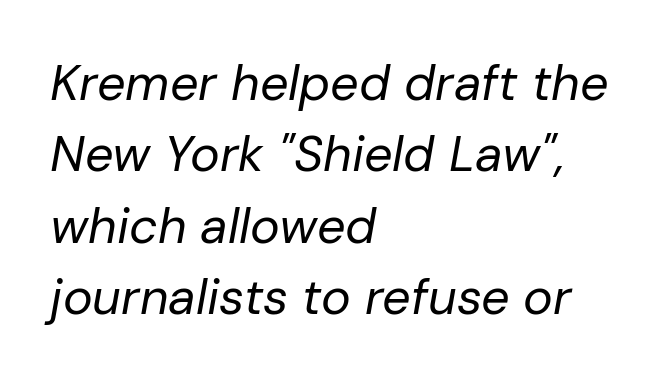
Typeset ragged right — the left edge is the straight one. There is no visible air inserted between adjacent glyphs. These lines are rendered in a variable-pitch font. Clear beneath every line of the passage. Honestly, the row spacing looks completely unremarkable. Bold? No — there's no thickening of the strokes.
